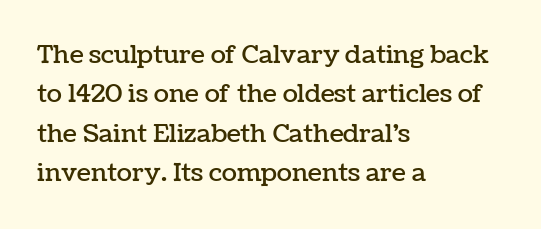
The setting favours the left margin, as ordinary paragraphs usually do. Is there any slant? The stems are plumb. A bare baseline throughout the passage. The letterforms sit shoulder to shoulder at normal distance. These lines sit exactly where default settings would place them.
